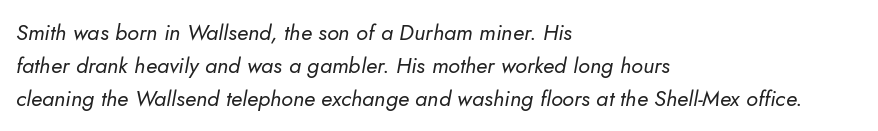
{"italic": "yes", "lean": "right", "slant_degrees": 10, "bold": "no", "underline": "no", "align": "left", "line_spacing": "normal", "line_spacing_ratio": 1.5, "letter_spacing": "normal", "letter_spacing_em": 0.0, "glyph_px": 22}
